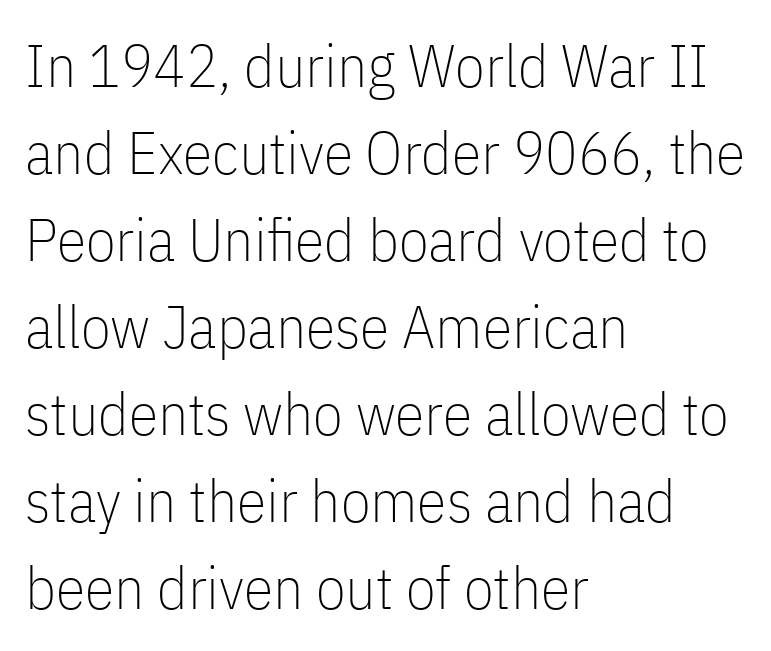
{"serif": "no", "italic": "no", "bold": "no", "weight": "thin", "width": "condensed", "stroke_contrast": "low", "x_height": "medium", "monospaced": "no", "underline": "no", "align": "left", "line_spacing": "normal", "line_spacing_ratio": 1.45, "letter_spacing": "normal", "letter_spacing_em": 0.0, "glyph_px": 60}
